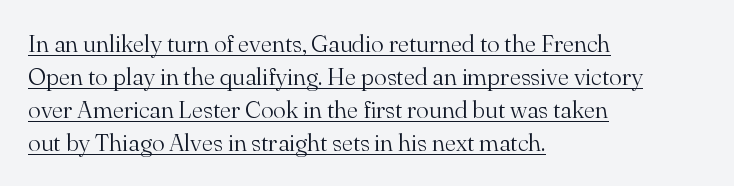
The image shows 24 px text type, upright; set left-aligned, normal line spacing (1.37x), normal letter spacing, underlined.
